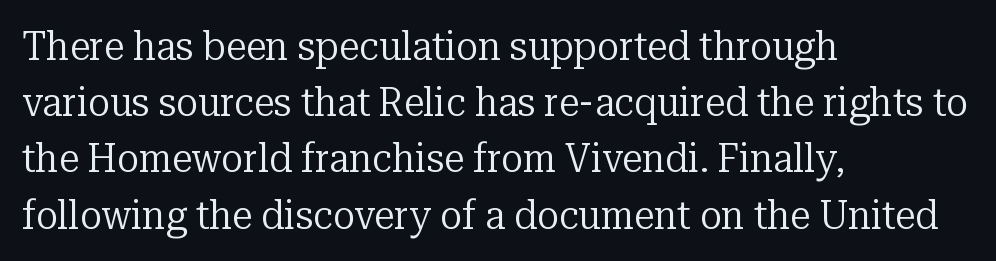
The image shows 41 px regular-weight serif type, upright; set left-aligned, normal line spacing (1.37x), normal letter spacing, not underlined; low stroke contrast and a medium x-height.
